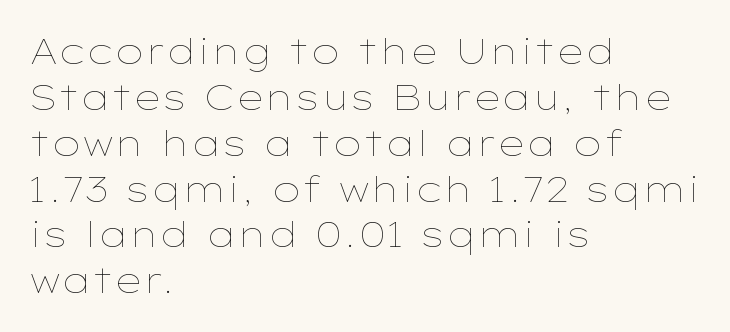
The image shows 35 px thin, wide type, upright; set left-aligned, normal line spacing (1.31x), normal letter spacing, not underlined; low stroke contrast and a medium x-height.
